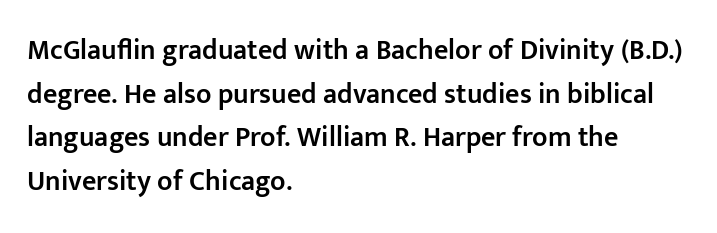
The image shows 28 px semibold sans-serif type, upright; set left-aligned, normal line spacing (1.56x), normal letter spacing, not underlined; low stroke contrast and a medium x-height.
